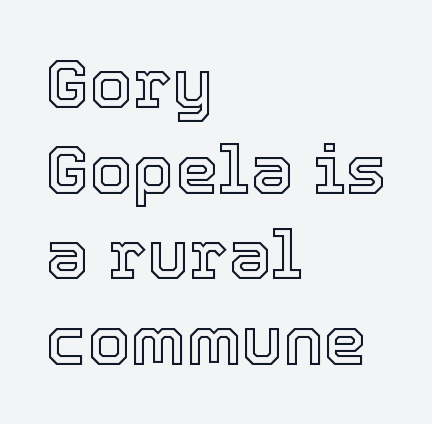
The image shows 69 px text type, upright; set left-aligned, line spacing 1.24x, normal letter spacing, not underlined; a medium x-height.
